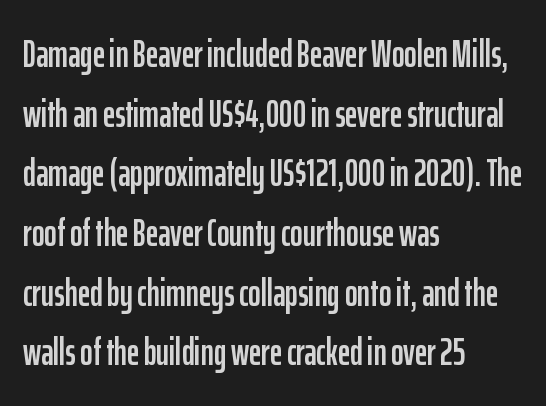
{"serif": "no", "italic": "no", "width": "condensed", "stroke_contrast": "low", "x_height": "medium", "monospaced": "no", "underline": "no", "align": "left", "line_spacing": "normal", "line_spacing_ratio": 1.57, "letter_spacing": "normal", "letter_spacing_em": 0.0, "glyph_px": 38}
